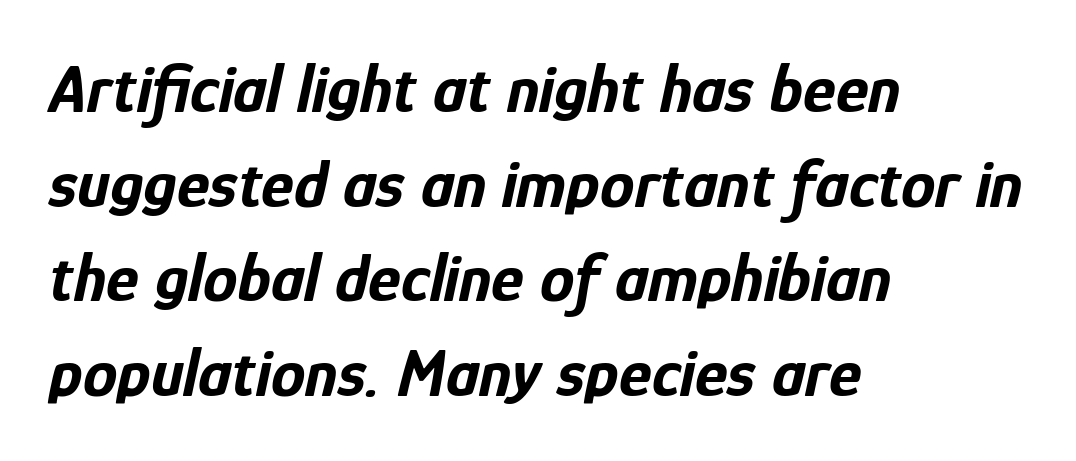
The image shows 69 px bold, condensed type, italic (leaning right); set left-aligned, normal line spacing (1.37x), normal letter spacing, not underlined; low stroke contrast and a medium x-height.
